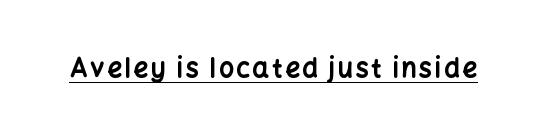
Q: Is the text bold? A: Yes.
Q: Is the text italic (slanted)? A: No, it is upright.
Q: Is the text underlined? A: Yes.
